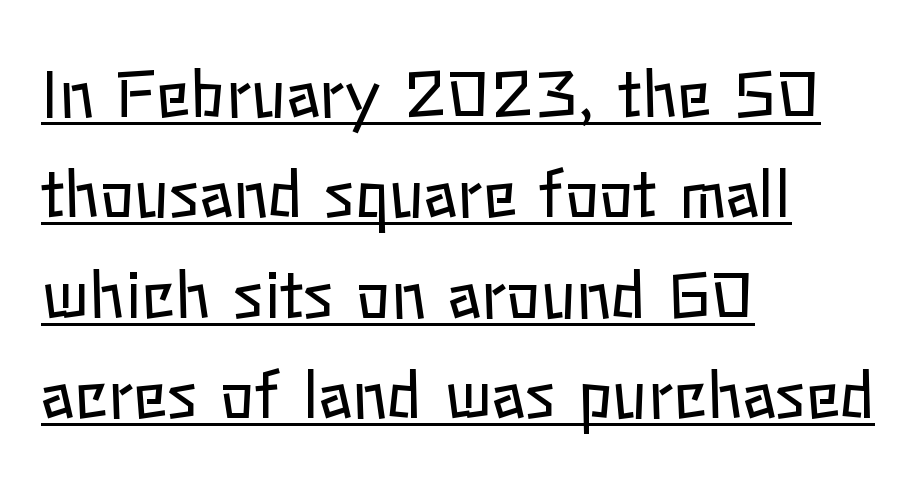
Q: Is the text bold? A: No.
Q: Is the text italic (slanted)? A: No, it is upright.
Q: Is the text underlined? A: Yes.
Q: How is the paragraph aligned? A: Left-aligned.
Q: Is the spacing between letters normal or unusually wide? A: Normal.
Q: Is the spacing between lines tight, normal or loose? A: Normal.
Q: Width (condensed, normal, or wide)? A: Normal.
Q: Stroke contrast? A: Low.
Q: x-height? A: Medium.
Q: Monospaced? A: No.
